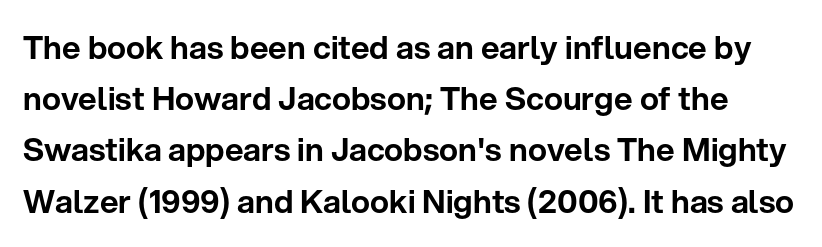
No extra tracking has been applied to these lines. A typesetter would mark this as roman, not italic. A typesetter would call this proportional, since set widths differ per character. Font category for this specimen: sans-serif.
